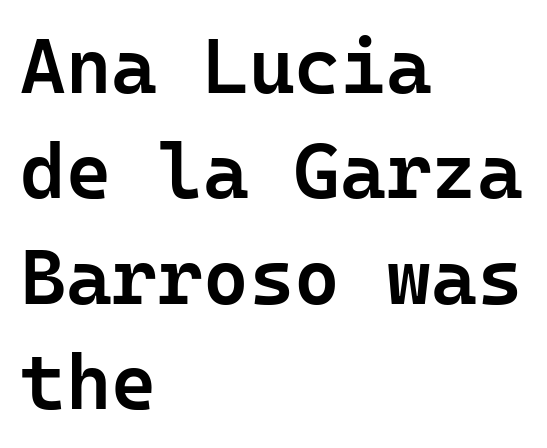
{"serif": "no", "italic": "no", "bold": "semi", "weight": "semibold", "width": "normal", "stroke_contrast": "low", "x_height": "medium", "monospaced": "yes", "underline": "no", "align": "left", "line_spacing": "normal", "line_spacing_ratio": 1.35, "letter_spacing": "normal", "letter_spacing_em": 0.0, "glyph_px": 78}
